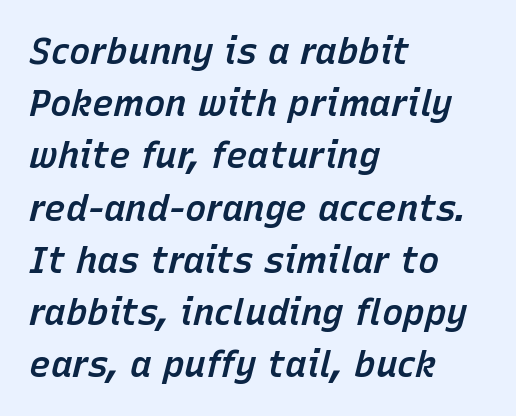
Compared with an ordinary text face, these strokes are moderately heavier — a semibold. Would a proofreader flag this as italicized? Yes. Letters rest on an invisible, unmarked baseline. Honestly, the row spacing looks completely unremarkable. Here the designer chose a conventional face with non-uniform glyph widths.
